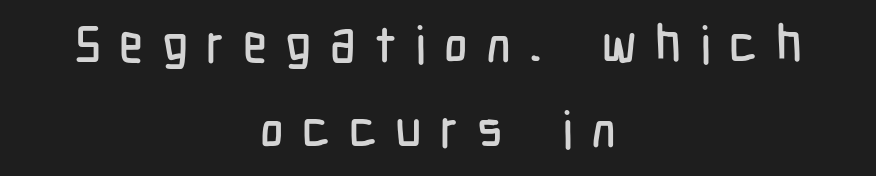
Q: Is the text italic (slanted)? A: No, it is upright.
Q: Is the typeface a serif or a sans-serif typeface? A: Sans-serif.
Q: Is the text underlined? A: No.
Q: How is the paragraph aligned? A: Centered.
Q: Is the spacing between letters normal or unusually wide? A: Unusually wide.
Q: Is the spacing between lines tight, normal or loose? A: Normal.
Q: Width (condensed, normal, or wide)? A: Condensed.
Q: Stroke contrast? A: Low.
Q: x-height? A: Medium.
Q: Monospaced? A: No.
